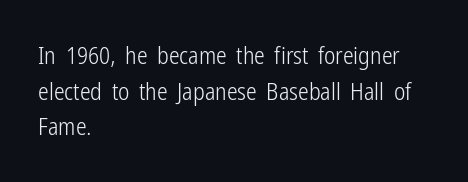
Q: Is the text bold? A: No.
Q: Is the text italic (slanted)? A: No, it is upright.
Q: Is the text underlined? A: No.
Q: How is the paragraph aligned? A: Left-aligned.
Q: Is the spacing between letters normal or unusually wide? A: Normal.
Q: Is the spacing between lines tight, normal or loose? A: Normal.
